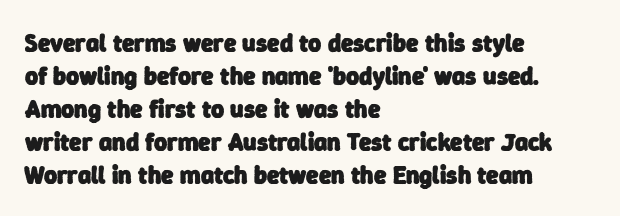
The image shows 25 px bold type; set left-aligned, normal line spacing (1.32x), normal letter spacing, not underlined.
